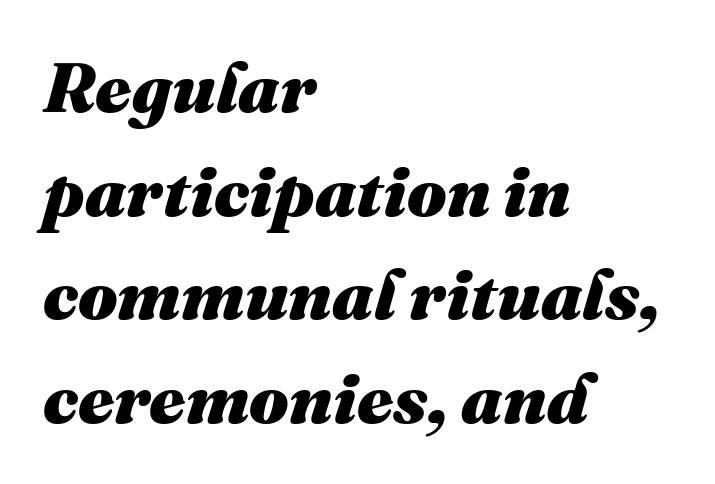
Q: Is the text bold? A: Yes.
Q: Is the text italic (slanted)? A: Yes, it leans right by about 16 degrees.
Q: Is the text underlined? A: No.
Q: How is the paragraph aligned? A: Left-aligned.
Q: Is the spacing between letters normal or unusually wide? A: Normal.
Q: Is the spacing between lines tight, normal or loose? A: Normal.
Q: Width (condensed, normal, or wide)? A: Normal.
Q: Stroke contrast? A: Medium.
Q: x-height? A: Medium.
Q: Monospaced? A: No.
